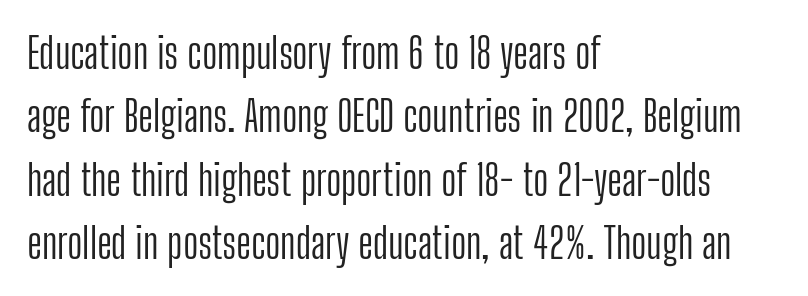
This reads as an unemphasized weight, regular at the heaviest. Line beginnings align vertically; line endings do not. The designer went with a sans here, leaving each stem footless. When letters stand straight like this, we call the style roman or upright. Does the leading feel generous? No, just average.
